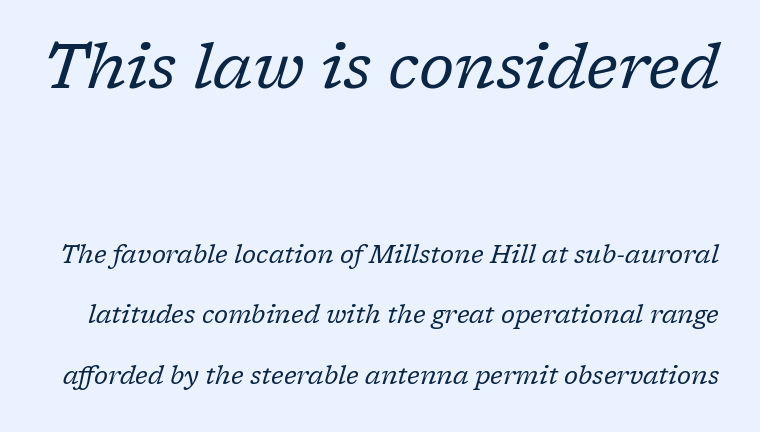
The image shows 63 px regular-weight serif type, italic (leaning right); set loose line spacing (2.42x), normal letter spacing, not underlined; the first (top) block is 2.52x larger; low stroke contrast and a medium x-height.
